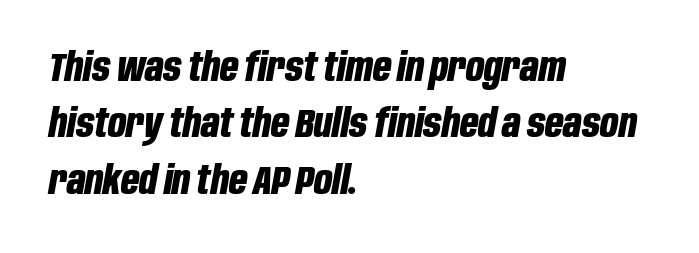
The image shows 40 px bold, condensed type, italic (leaning right); set left-aligned, normal line spacing (1.41x), normal letter spacing, not underlined; low stroke contrast and a large x-height.
